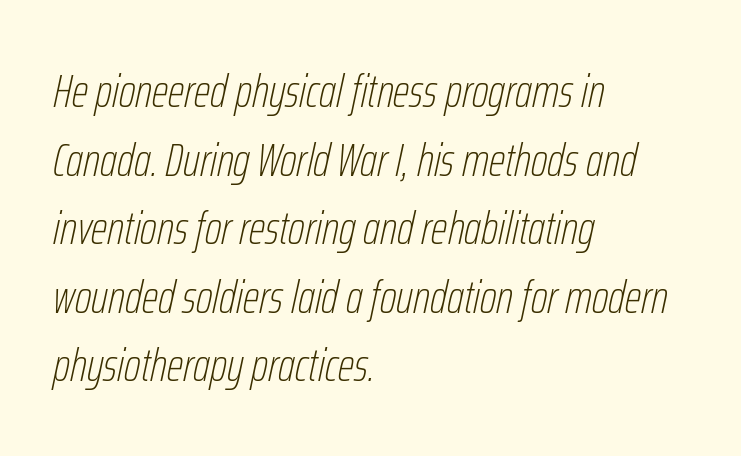
Q: Is the text bold? A: No.
Q: Is the text italic (slanted)? A: Yes, it leans right by about 12 degrees.
Q: Is the text underlined? A: No.
Q: How is the paragraph aligned? A: Left-aligned.
Q: Is the spacing between letters normal or unusually wide? A: Normal.
Q: Is the spacing between lines tight, normal or loose? A: Normal.
Q: Width (condensed, normal, or wide)? A: Condensed.
Q: Stroke contrast? A: Low.
Q: x-height? A: Medium.
Q: Monospaced? A: No.
